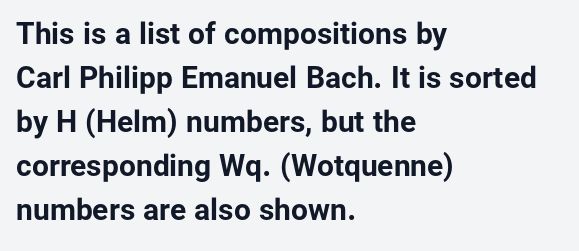
The image shows 30 px bold sans-serif type, upright; set left-aligned, normal line spacing (1.47x), normal letter spacing, not underlined; low stroke contrast and a medium x-height.
